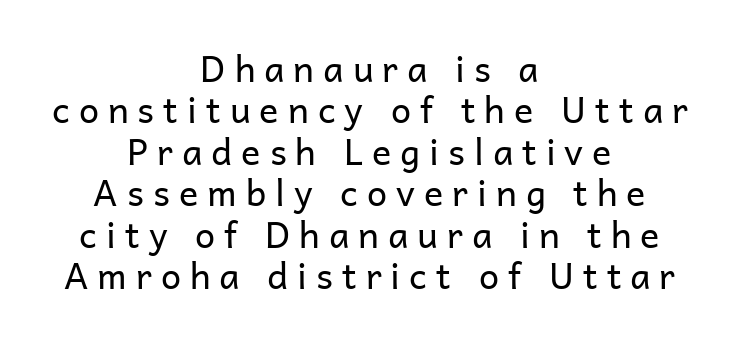
Q: Is the text bold? A: No.
Q: Is the text italic (slanted)? A: No, it is upright.
Q: Is the typeface a serif or a sans-serif typeface? A: Sans-serif.
Q: Is the text underlined? A: No.
Q: How is the paragraph aligned? A: Centered.
Q: Is the spacing between letters normal or unusually wide? A: Unusually wide.
Q: Is the spacing between lines tight, normal or loose? A: Tight.
Q: Width (condensed, normal, or wide)? A: Normal.
Q: Stroke contrast? A: Low.
Q: x-height? A: Medium.
Q: Monospaced? A: No.
